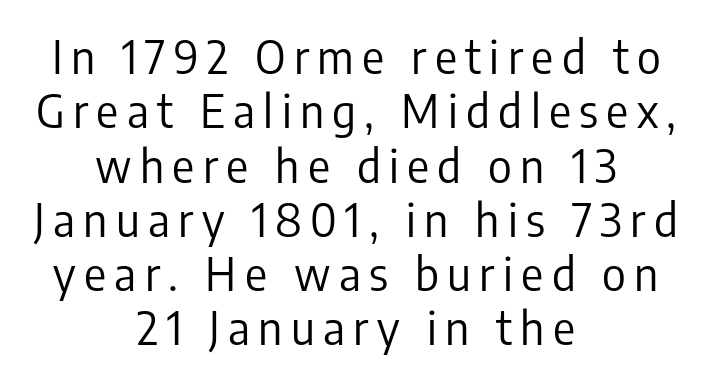
{"serif": "no", "italic": "no", "bold": "no", "weight": "regular", "width": "condensed", "stroke_contrast": "low", "x_height": "medium", "monospaced": "no", "underline": "no", "align": "center", "line_spacing_ratio": 1.18, "glyph_px": 46}
